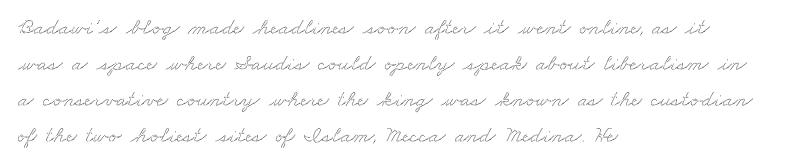
{"underline": "no", "align": "left", "line_spacing": "normal", "line_spacing_ratio": 1.56, "letter_spacing": "normal", "letter_spacing_em": 0.0, "glyph_px": 23}
